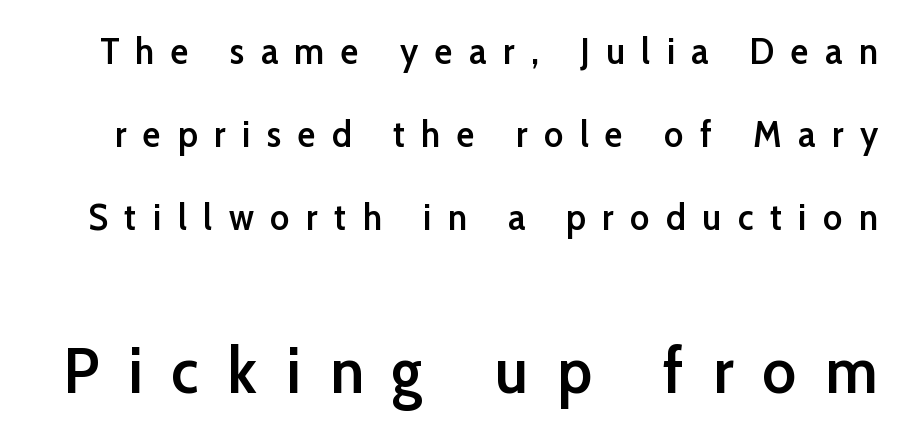
Posture: straight, roman, zero tilt. Caption: semibold face, moderately heavy strokes. Check under the words: just untouched page. This sample trades compactness for vertical openness between lines.
